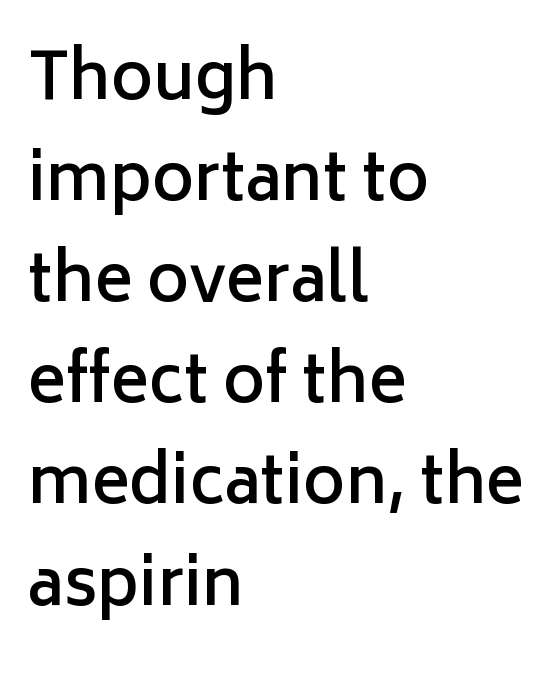
{"serif": "no", "italic": "no", "bold": "semi", "weight": "semibold", "width": "normal", "stroke_contrast": "low", "x_height": "medium", "monospaced": "no", "underline": "no", "align": "left", "line_spacing": "normal", "line_spacing_ratio": 1.58, "letter_spacing": "normal", "letter_spacing_em": 0.0, "glyph_px": 64}
